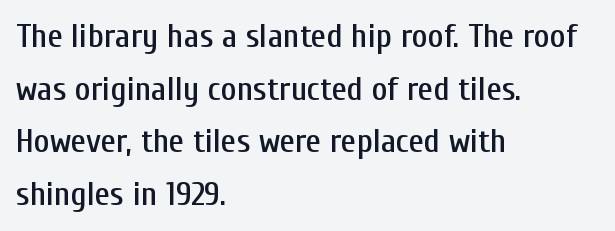
The image shows 34 px condensed sans-serif type, upright; set left-aligned, normal line spacing (1.55x), normal letter spacing, not underlined; low stroke contrast and a medium x-height.
